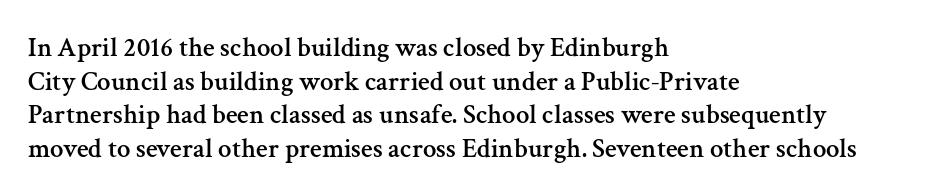
This is the regular roman posture of the typeface. Does extra space separate the letters? No, they use regular spacing. One-word summary of the alignment: left. How would I describe the line gaps? Plain and ordinary.
